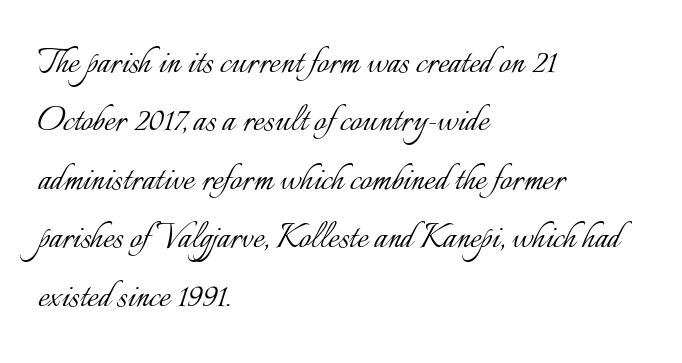
The image shows 42 px light type; set left-aligned, normal line spacing (1.39x), normal letter spacing, not underlined; low stroke contrast and a small x-height.
